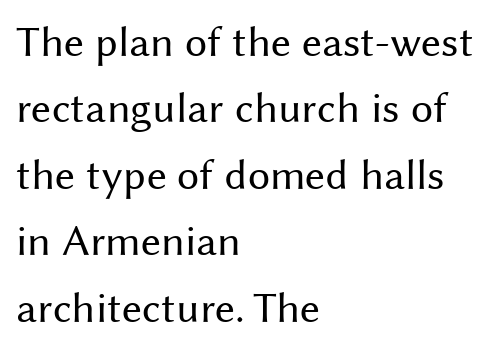
The image shows 44 px regular-weight sans-serif type, upright; set left-aligned, normal line spacing (1.51x), normal letter spacing, not underlined; medium stroke contrast and a medium x-height.
